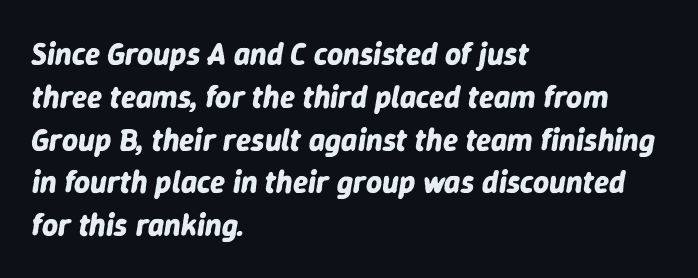
{"italic": "yes", "lean": "right", "slant_degrees": 9, "bold": "yes", "weight": "bold", "width": "normal", "stroke_contrast": "low", "x_height": "medium", "monospaced": "no", "underline": "no", "align": "left", "line_spacing": "normal", "line_spacing_ratio": 1.38, "letter_spacing": "normal", "letter_spacing_em": 0.0, "glyph_px": 31}
